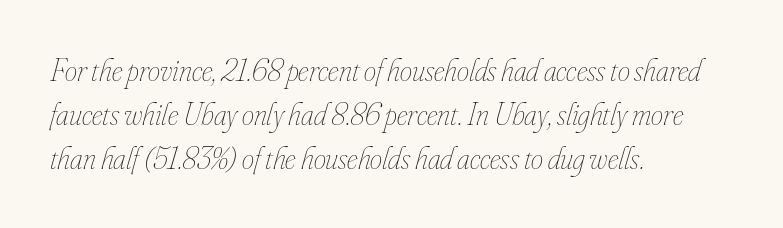
{"italic": "yes", "lean": "right", "slant_degrees": 16, "bold": "no", "weight": "thin", "width": "condensed", "stroke_contrast": "low", "x_height": "small", "monospaced": "no", "underline": "no", "align": "left", "line_spacing": "normal", "line_spacing_ratio": 1.42, "letter_spacing": "normal", "letter_spacing_em": 0.0, "glyph_px": 31}
